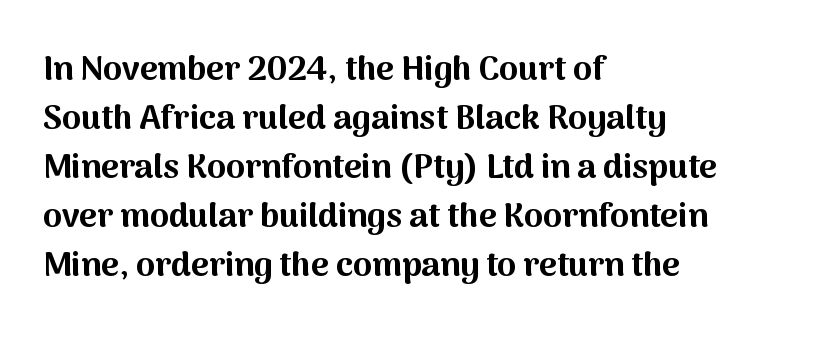
The image shows 34 px bold sans-serif type, upright; set left-aligned, normal line spacing (1.44x), normal letter spacing, not underlined; medium stroke contrast and a medium x-height.
